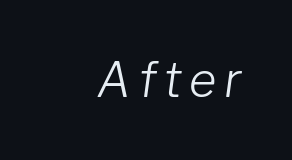
The image shows 47 px light type, italic (leaning right); set not underlined; low stroke contrast and a medium x-height.
